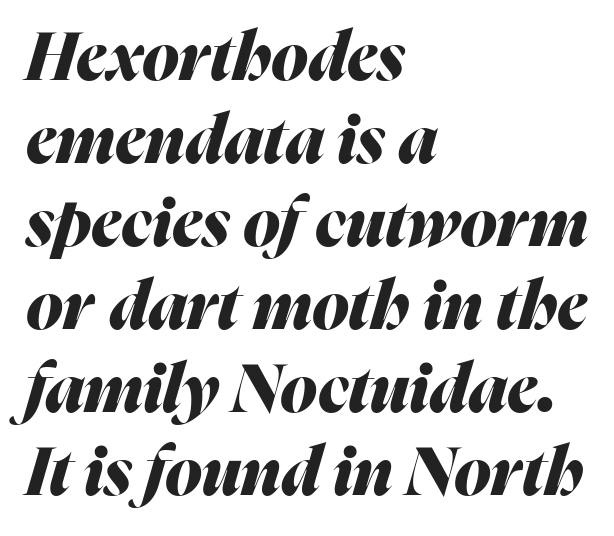
Observe the lean: these are italic letterforms. Pretty heavy lettering here — definitely bold. Clear beneath every line of the passage. In CSS terms this would be text-align: left. The passage shown is typed in a proportional face where columns would drift. What stands out about the letter spacing? Nothing — it is the standard amount.
